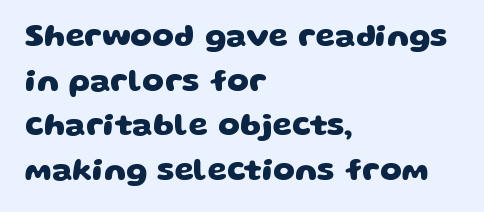
{"serif": "no", "bold": "yes", "weight": "heavy", "width": "wide", "stroke_contrast": "low", "x_height": "large", "monospaced": "no", "underline": "no", "align": "left", "line_spacing": "normal", "line_spacing_ratio": 1.44, "letter_spacing": "normal", "letter_spacing_em": 0.0, "glyph_px": 31}
